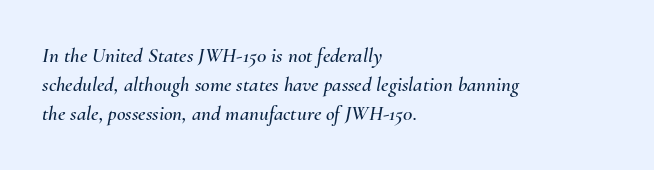
The tracking reads as untouched default to a designer's eye. The typesetter chose a ragged-right arrangement here. Nobody drew a line under any word here. Every character sits at an angle, as italics do. Reading down the column, the eye jumps a familiar distance to each next line.
